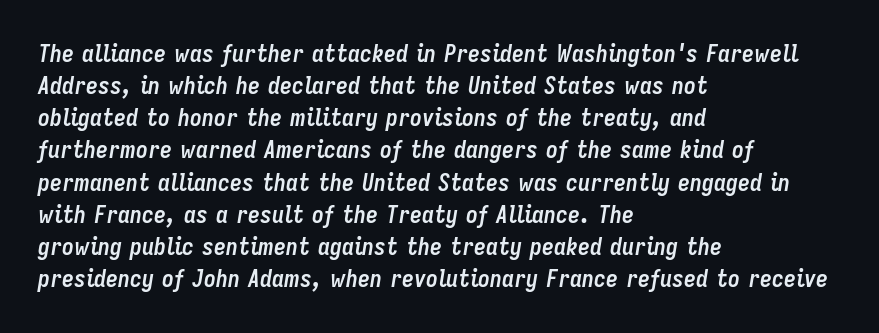
{"italic": "yes", "lean": "right", "slant_degrees": 9, "bold": "yes", "underline": "no", "align": "left", "line_spacing": "normal", "line_spacing_ratio": 1.34, "letter_spacing": "normal", "letter_spacing_em": 0.0, "glyph_px": 24}
